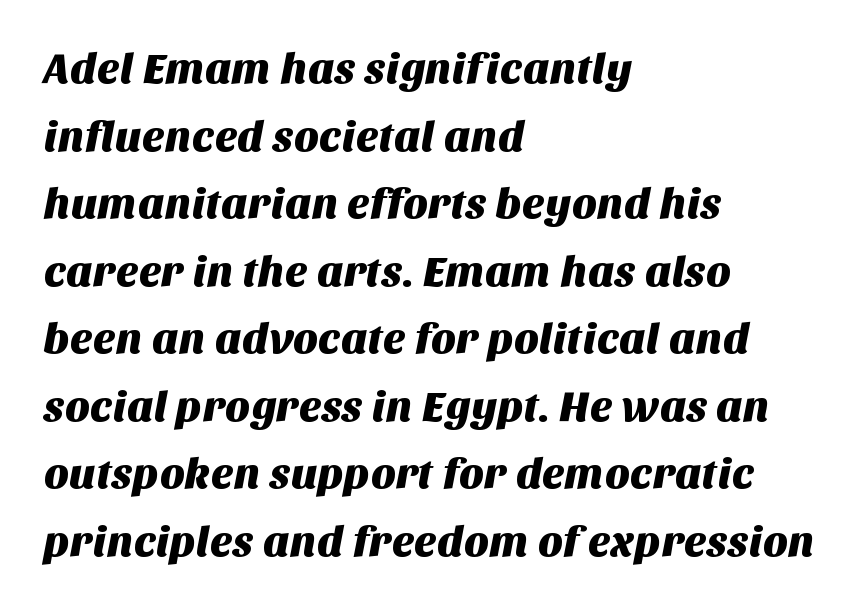
The image shows 43 px sans-serif type; set left-aligned, normal line spacing (1.57x), normal letter spacing, not underlined; medium stroke contrast and a large x-height.
